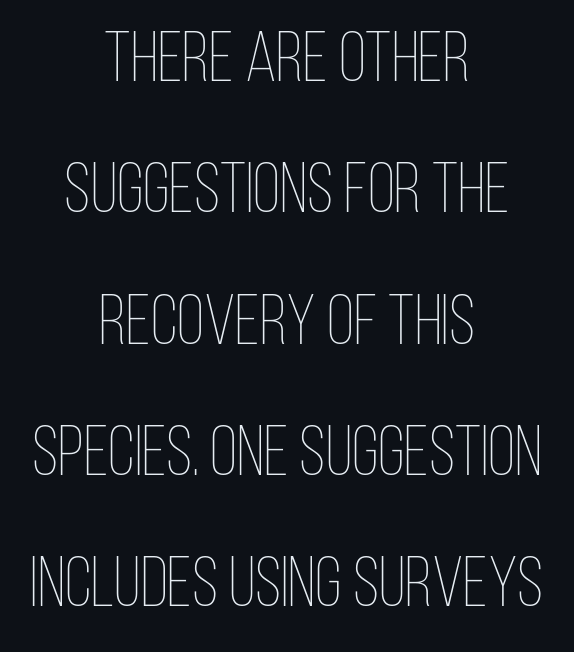
{"italic": "no", "bold": "no", "weight": "thin", "width": "condensed", "stroke_contrast": "low", "x_height": "large", "monospaced": "no", "underline": "no", "align": "center", "line_spacing_ratio": 1.85, "letter_spacing": "normal", "letter_spacing_em": 0.0, "glyph_px": 71}
